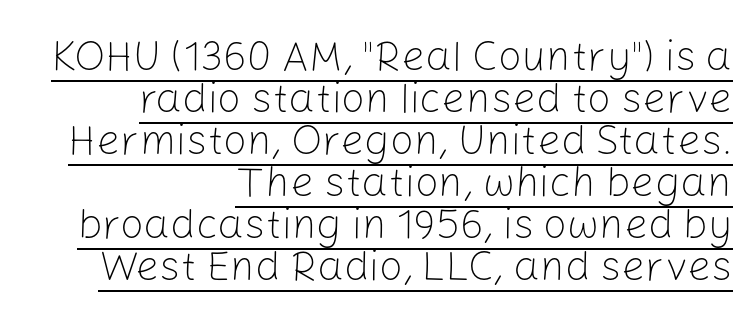
The image shows 42 px light sans-serif type, upright; set right-aligned, tight line spacing (1.0x), normal letter spacing, underlined; low stroke contrast and a medium x-height.
